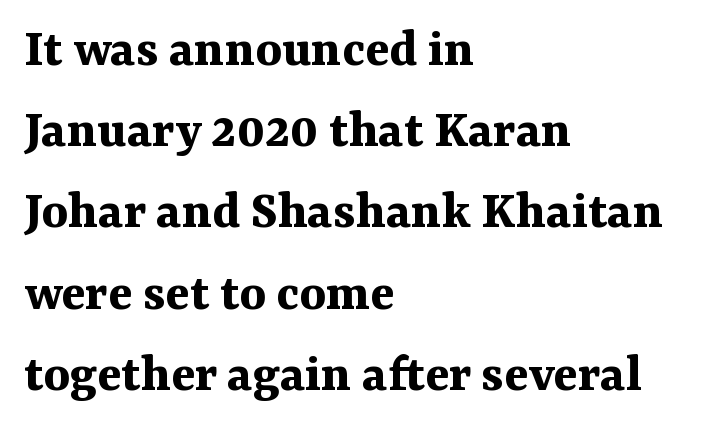
The image shows 56 px bold serif type, upright; set left-aligned, normal line spacing (1.45x), normal letter spacing, not underlined; medium stroke contrast and a medium x-height.
